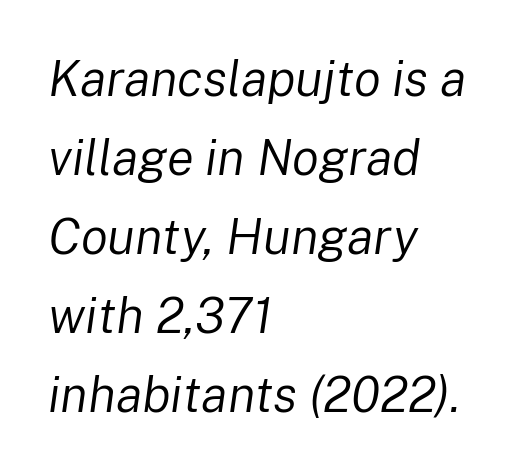
The image shows 50 px regular-weight type, italic (leaning right); set left-aligned, normal line spacing (1.58x), normal letter spacing, not underlined; low stroke contrast and a medium x-height.
